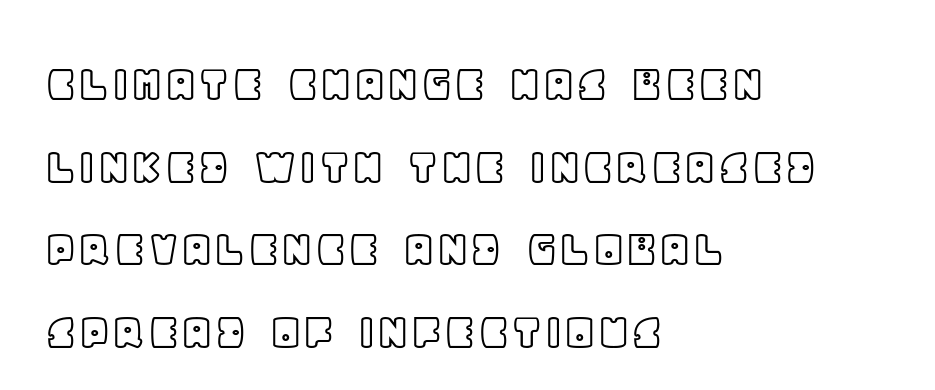
The image shows 54 px text type, upright; set left-aligned, normal line spacing (1.53x), normal letter spacing, not underlined; a large x-height.
